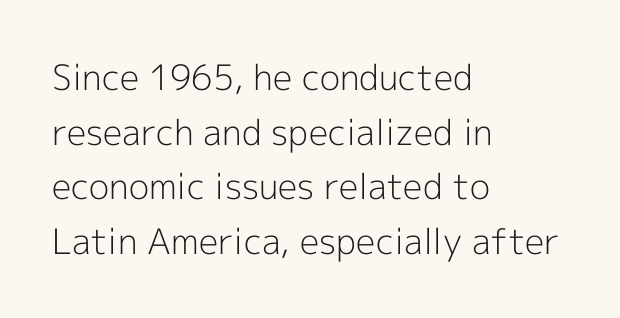
Short note: letters normally spaced. Leading matches the norm, producing a regular column. Upright lettering throughout. You could not count columns in this text — the font is proportionally spaced. Think standard paragraph weight, or any step lighter than that.
